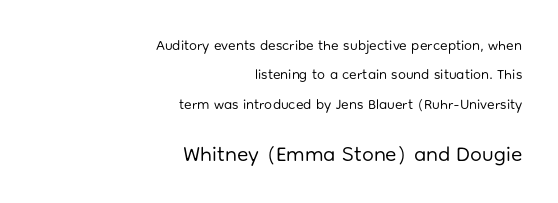
Q: Is the text bold? A: No.
Q: Is the text italic (slanted)? A: No, it is upright.
Q: Is the text underlined? A: No.
Q: How is the paragraph aligned? A: Right-aligned.
Q: Is the spacing between letters normal or unusually wide? A: Normal.
Q: Is the spacing between lines tight, normal or loose? A: Loose.
Q: Which block of text is set in a larger size, the first (top) or the second (bottom)? A: The second (bottom) one.
